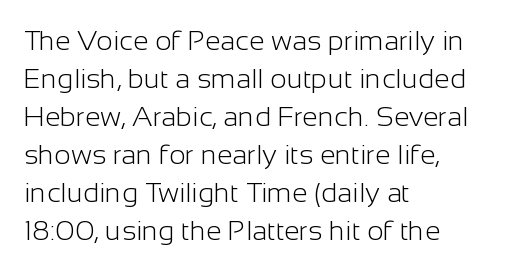
Q: Is the text bold? A: No.
Q: Is the text italic (slanted)? A: No, it is upright.
Q: Is the typeface a serif or a sans-serif typeface? A: Sans-serif.
Q: Is the text underlined? A: No.
Q: How is the paragraph aligned? A: Left-aligned.
Q: Is the spacing between letters normal or unusually wide? A: Normal.
Q: Is the spacing between lines tight, normal or loose? A: Normal.
Q: Width (condensed, normal, or wide)? A: Normal.
Q: Stroke contrast? A: Low.
Q: x-height? A: Medium.
Q: Monospaced? A: No.
